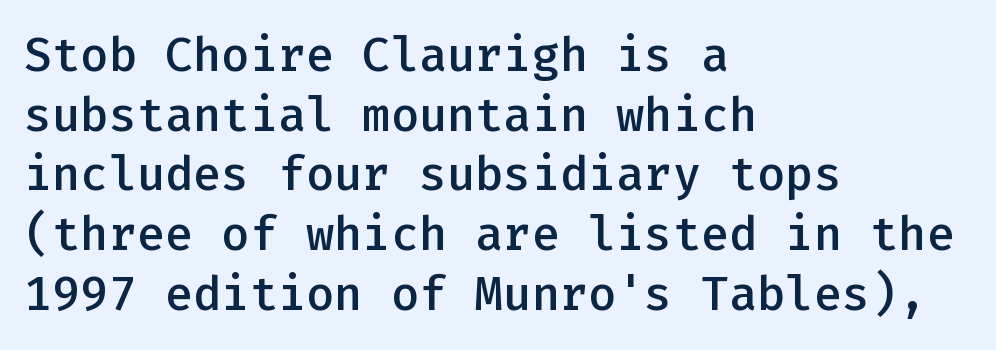
{"serif": "no", "italic": "no", "bold": "semi", "weight": "semibold", "width": "normal", "stroke_contrast": "low", "x_height": "medium", "monospaced": "yes", "underline": "no", "align": "left", "line_spacing": "normal", "line_spacing_ratio": 1.27, "letter_spacing": "normal", "letter_spacing_em": 0.0, "glyph_px": 47}
